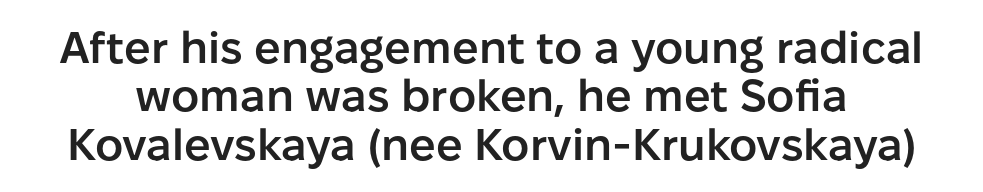
Q: Is the text bold? A: Semi-bold.
Q: Is the text italic (slanted)? A: No, it is upright.
Q: Is the typeface a serif or a sans-serif typeface? A: Sans-serif.
Q: Is the text underlined? A: No.
Q: Is the spacing between letters normal or unusually wide? A: Normal.
Q: Is the spacing between lines tight, normal or loose? A: Tight.
Q: Width (condensed, normal, or wide)? A: Normal.
Q: Stroke contrast? A: Low.
Q: x-height? A: Medium.
Q: Monospaced? A: No.
